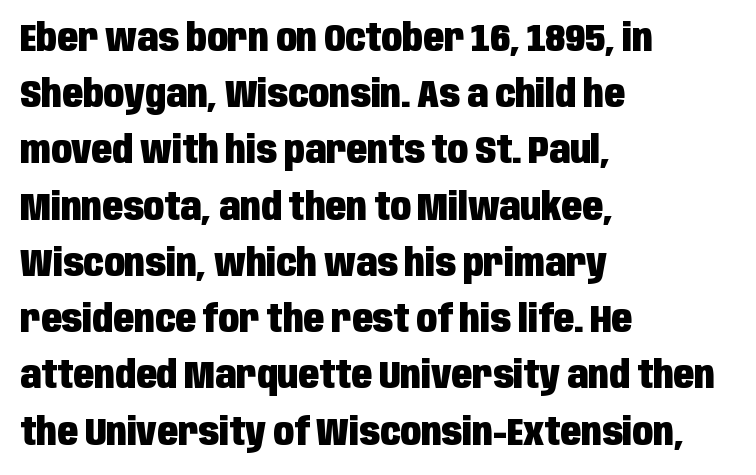
The image shows 38 px heavy, condensed sans-serif type, upright; set left-aligned, normal line spacing (1.48x), normal letter spacing, not underlined; low stroke contrast and a large x-height.
